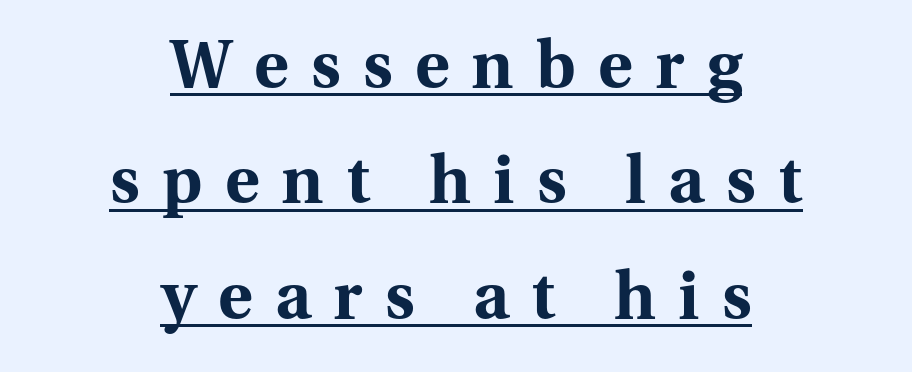
The image shows 66 px bold serif type, upright; set centered, line spacing 1.75x, unusually wide letter spacing (+0.34 em), underlined; medium stroke contrast and a medium x-height.
